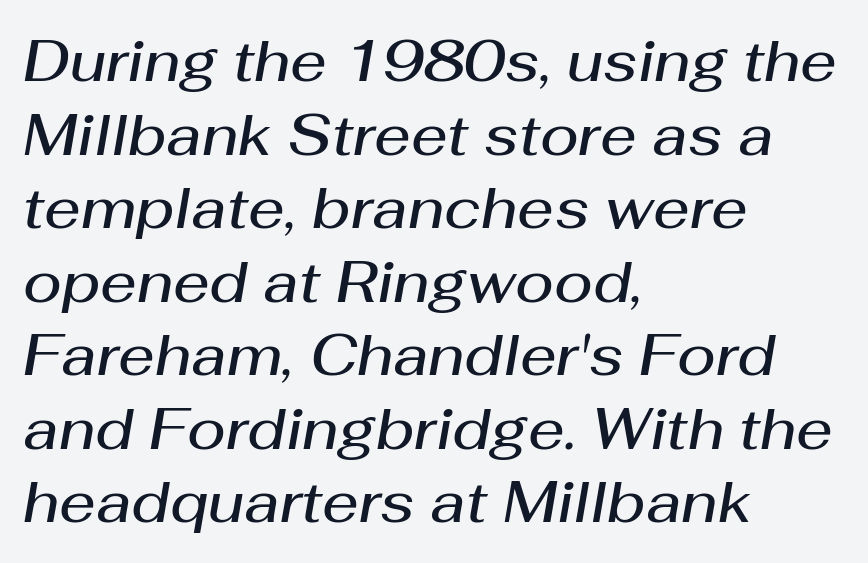
{"italic": "yes", "lean": "right", "slant_degrees": 10, "bold": "semi", "weight": "semibold", "width": "normal", "stroke_contrast": "medium", "x_height": "medium", "monospaced": "no", "underline": "no", "align": "left", "line_spacing": "normal", "line_spacing_ratio": 1.29, "letter_spacing": "normal", "letter_spacing_em": 0.0, "glyph_px": 57}
